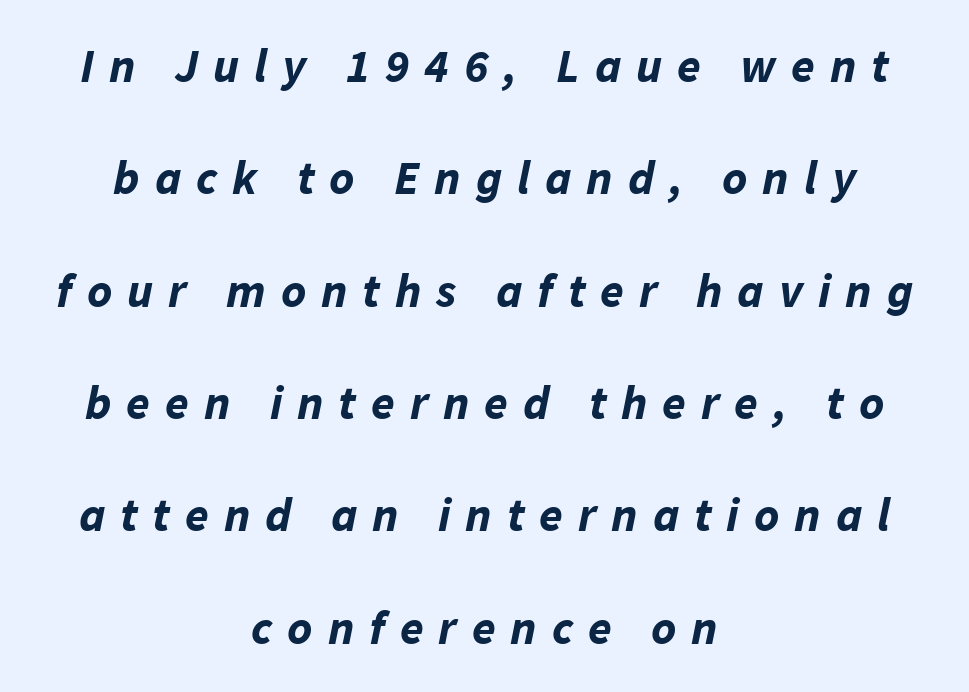
Q: Is the text bold? A: Yes.
Q: Is the text italic (slanted)? A: Yes, it leans right by about 11 degrees.
Q: Is the text underlined? A: No.
Q: How is the paragraph aligned? A: Centered.
Q: Is the spacing between letters normal or unusually wide? A: Unusually wide.
Q: Is the spacing between lines tight, normal or loose? A: Loose.
Q: Width (condensed, normal, or wide)? A: Normal.
Q: Stroke contrast? A: Low.
Q: x-height? A: Medium.
Q: Monospaced? A: No.
